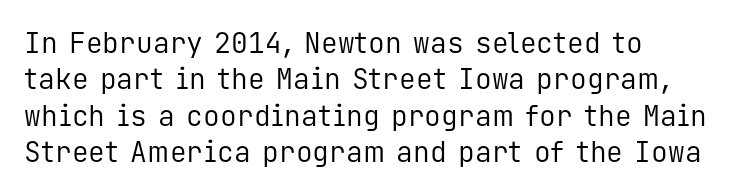
The image shows 28 px regular-weight sans-serif type, upright, monospaced; set normal line spacing (1.3x), normal letter spacing, not underlined; low stroke contrast and a medium x-height.
